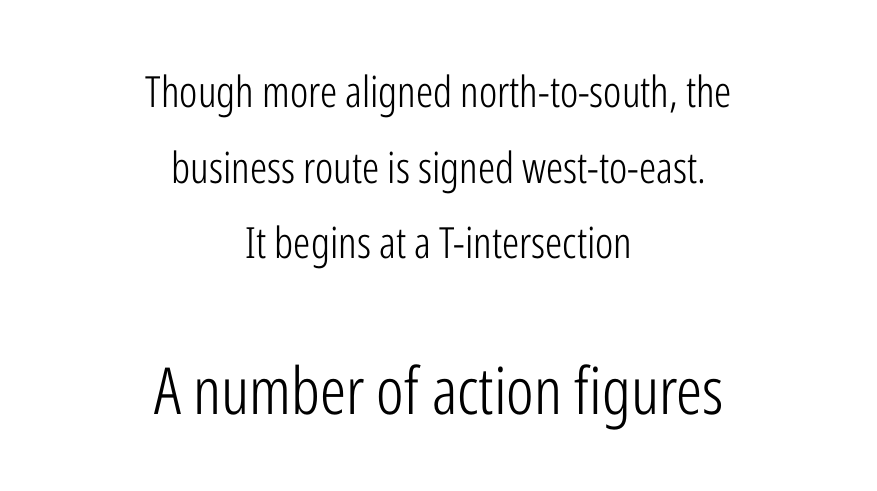
{"serif": "no", "italic": "no", "bold": "no", "weight": "light", "width": "condensed", "stroke_contrast": "low", "x_height": "medium", "monospaced": "no", "underline": "no", "align": "center", "line_spacing_ratio": 1.76, "letter_spacing": "normal", "letter_spacing_em": 0.0, "larger_block": "second", "size_ratio": 1.51, "glyph_px": 65}
